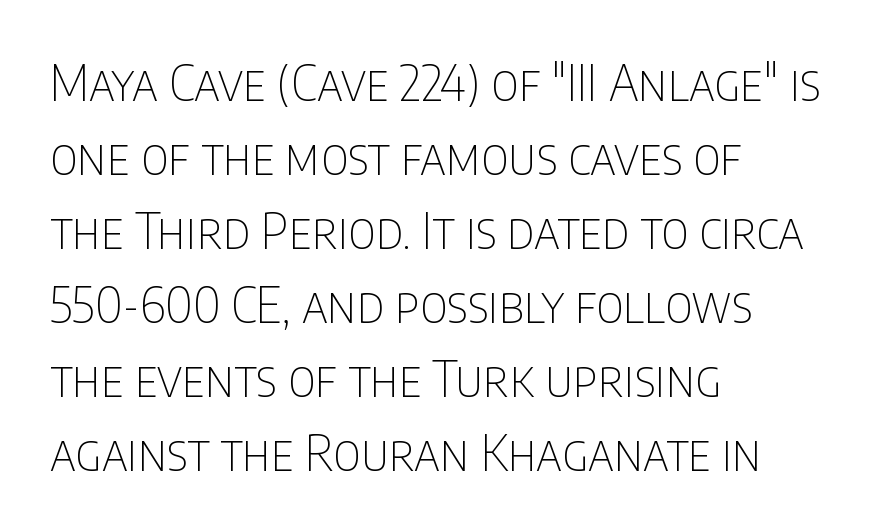
The line texture is even and compact thanks to regular tracking. The font sits on the lighter half of the weight spectrum, regular included. A typesetter would mark this as roman, not italic. Does the type have serifs? No, each stem ends abruptly.
